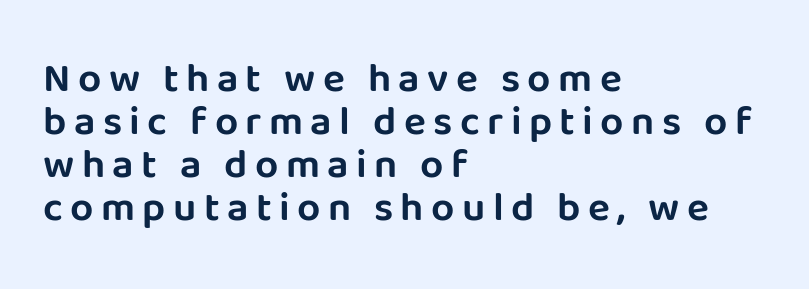
A classic flush-left, rag-right setting is used for this passage. Just letters on the line, the space beneath them empty. Characters remain perfectly vertical along every line. Varying glyph widths throughout — classic text-font behaviour. The line-height multiplier appears low, near solid setting.
